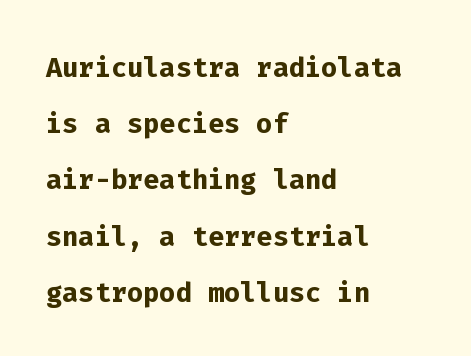
{"serif": "no", "italic": "no", "bold": "yes", "weight": "semibold", "width": "normal", "stroke_contrast": "low", "x_height": "medium", "monospaced": "yes", "underline": "no", "align": "left", "line_spacing": "normal", "line_spacing_ratio": 1.48, "letter_spacing": "normal", "letter_spacing_em": 0.0, "glyph_px": 38}
